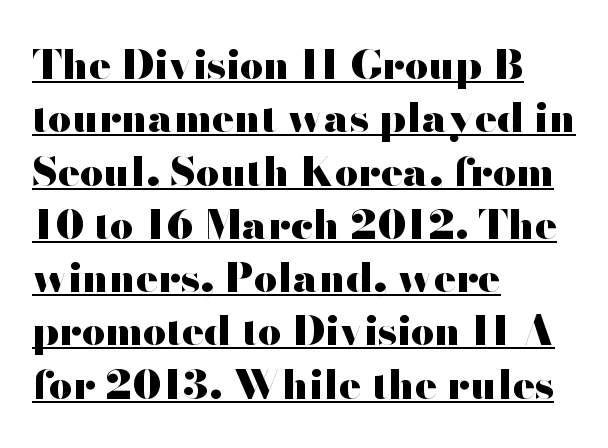
Q: Is the text bold? A: Yes.
Q: Is the text italic (slanted)? A: No, it is upright.
Q: Is the typeface a serif or a sans-serif typeface? A: Sans-serif.
Q: Is the text underlined? A: Yes.
Q: How is the paragraph aligned? A: Left-aligned.
Q: Is the spacing between letters normal or unusually wide? A: Normal.
Q: Is the spacing between lines tight, normal or loose? A: Normal.
Q: Width (condensed, normal, or wide)? A: Wide.
Q: Stroke contrast? A: High.
Q: x-height? A: Small.
Q: Monospaced? A: No.
